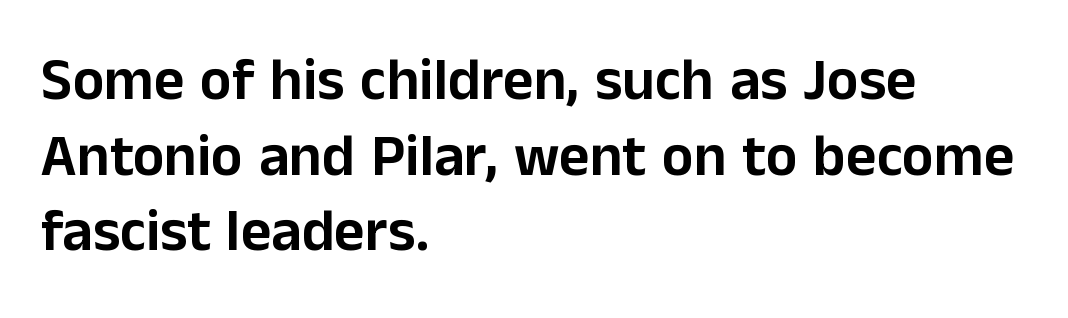
The image shows 59 px sans-serif type, upright; set left-aligned, normal line spacing (1.28x), normal letter spacing, not underlined; low stroke contrast and a medium x-height.
